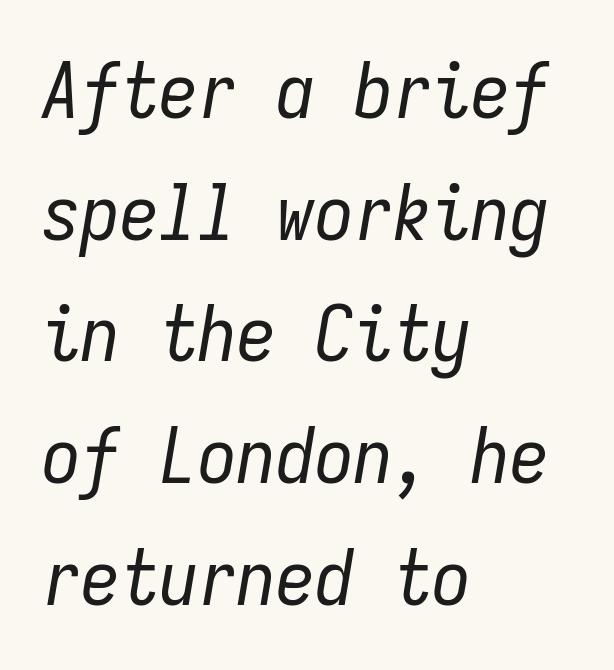
The image shows 78 px regular-weight, condensed type, italic (leaning right), monospaced; set left-aligned, normal line spacing (1.56x), normal letter spacing, not underlined; low stroke contrast and a medium x-height.
